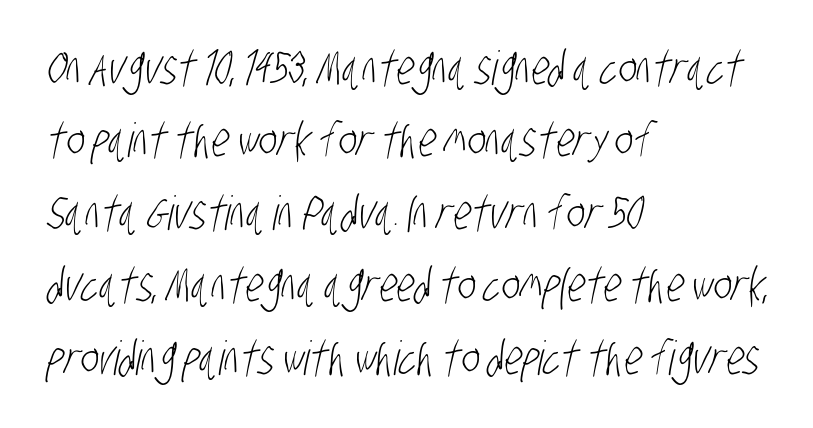
In terms of leading, this rendering sits right in the middle. Tracking here is standard; glyphs follow each other at the usual distance. In CSS terms this would be text-align: left. Think of a printed novel: that variable character pitch is what you see here.
